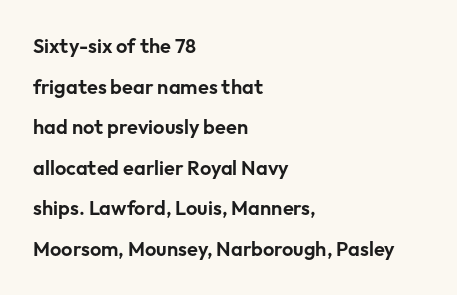
These lines keep a tight, regular rhythm from letter to letter. Lines of text with bare space underneath. What's the leading like? Stretched, with rows far apart. Every stem runs plumb, perpendicular to the baseline. The lines are quadded left.
